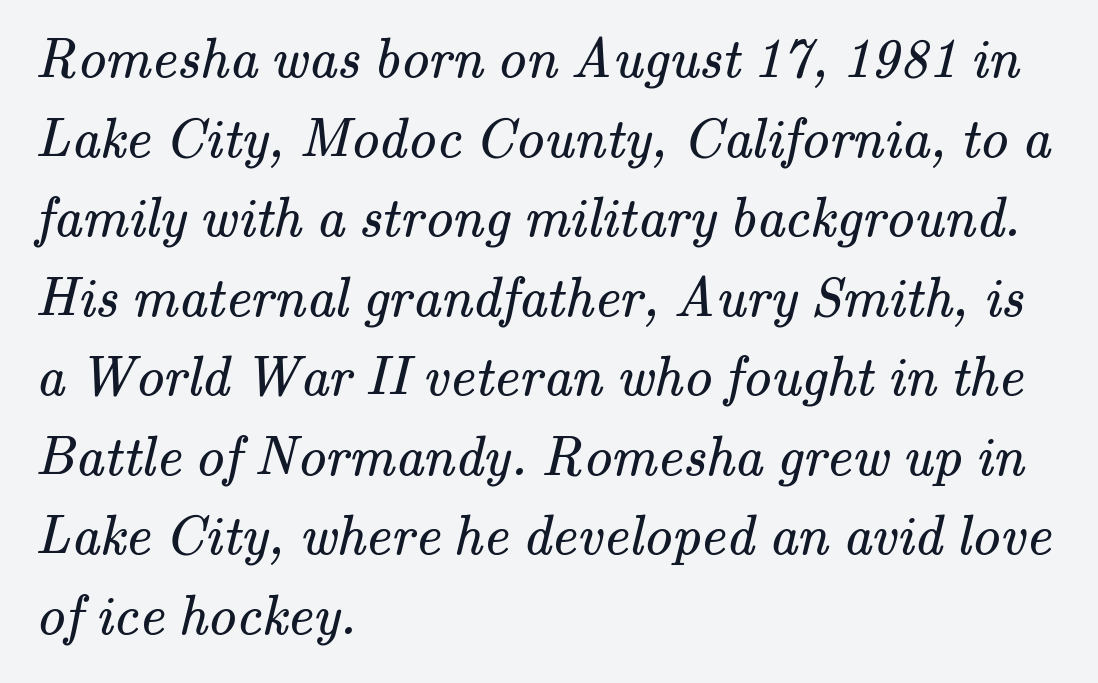
Does extra space separate the letters? No, they use regular spacing. Line starts are locked; line ends wander. Note: serifs present on the glyphs. Regular leading.
